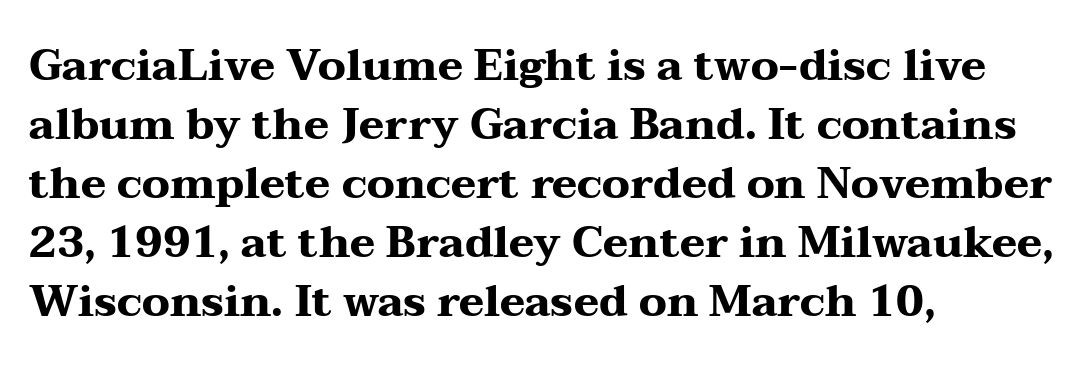
Decoration check: the copy has no underline. Which margin do the lines hug? The left one — the right edge is uneven. Vertically, the passage feels balanced, rows spaced as you'd expect. The rendering uses a bold face; every stroke is thick and dark. Tall strokes in this sample are plumb rather than angled.
